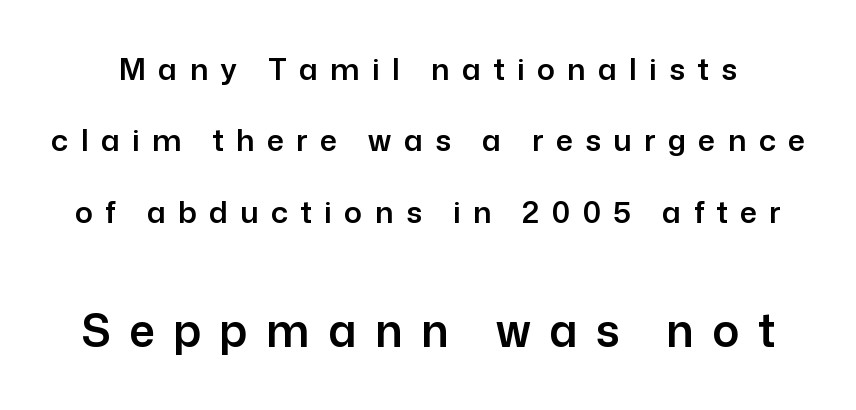
Regarding serifs, this sample does without them. Unlike italic type, these characters show no tilt at all. A typesetter would call this heavily tracked-out type. The face used here is proportionally spaced, like ordinary book or web type. Each new line begins a long way beneath the previous one. A student would notice the bottom passage is typeset larger than what precedes it.
